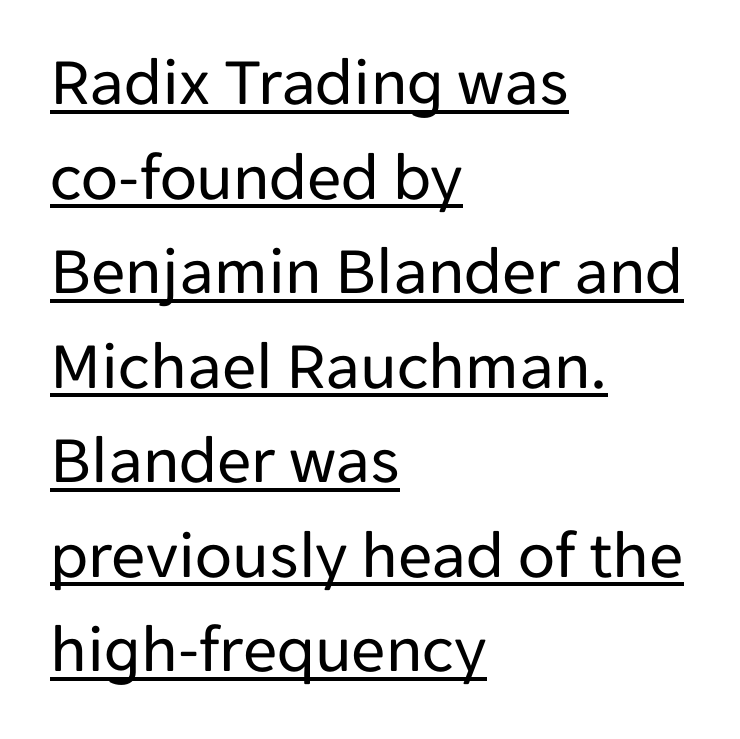
Q: Is the text bold? A: No.
Q: Is the text italic (slanted)? A: No, it is upright.
Q: Is the typeface a serif or a sans-serif typeface? A: Sans-serif.
Q: Is the text underlined? A: Yes.
Q: How is the paragraph aligned? A: Left-aligned.
Q: Is the spacing between letters normal or unusually wide? A: Normal.
Q: Is the spacing between lines tight, normal or loose? A: Normal.
Q: Width (condensed, normal, or wide)? A: Normal.
Q: Stroke contrast? A: Low.
Q: x-height? A: Medium.
Q: Monospaced? A: No.
